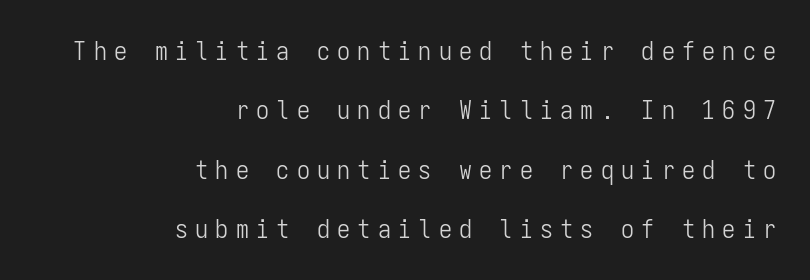
The image shows 26 px text type, upright; set right-aligned, loose line spacing (2.28x), unusually wide letter spacing (+0.28 em), not underlined.
